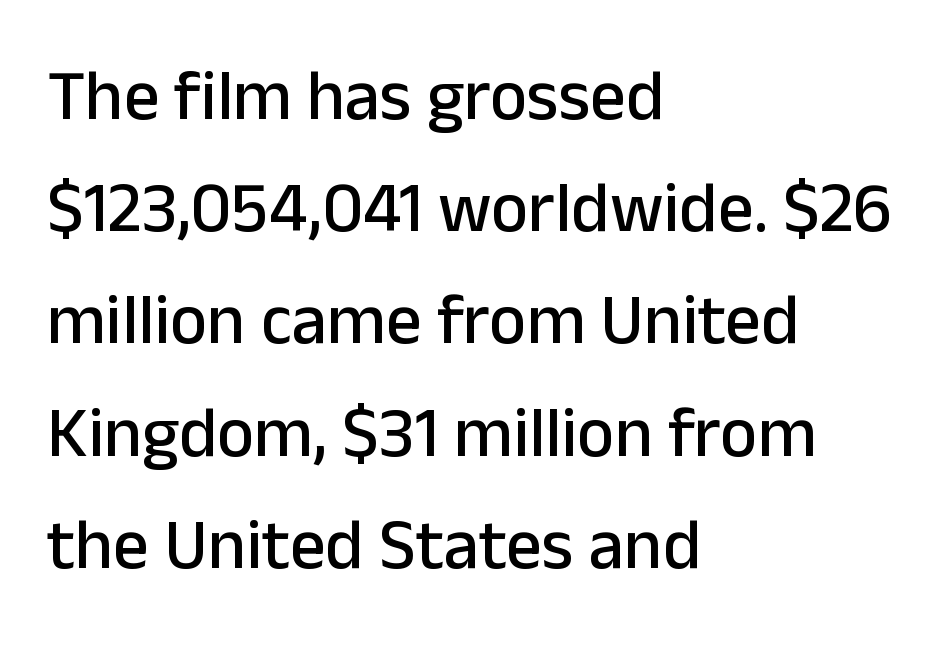
Q: Is the text italic (slanted)? A: No, it is upright.
Q: Is the typeface a serif or a sans-serif typeface? A: Sans-serif.
Q: Is the text underlined? A: No.
Q: How is the paragraph aligned? A: Left-aligned.
Q: Is the spacing between letters normal or unusually wide? A: Normal.
Q: Is the spacing between lines tight, normal or loose? A: Normal.
Q: Width (condensed, normal, or wide)? A: Normal.
Q: Stroke contrast? A: Low.
Q: x-height? A: Medium.
Q: Monospaced? A: No.
